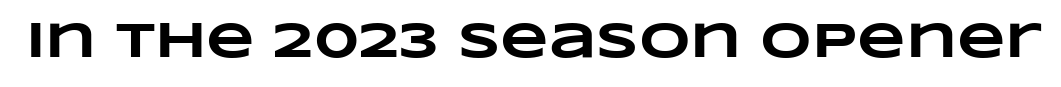
Looks like regular typesetting: each glyph gets only the width it needs. The string is rendered with underlining switched off. The letterforms sit shoulder to shoulder at normal distance. What weight is shown? A full bold with thick strokes.
